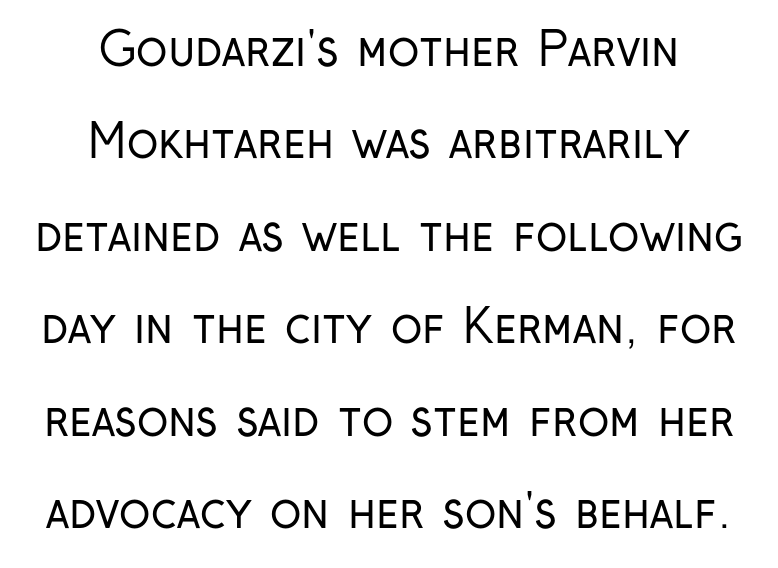
Is this a heavy cut? Hardly; it is regular or lighter. The setting favours the middle, as headings and verse often do. Regarding leading, the lines here are spaced well apart. Is this a fixed-width face? No — the glyphs have proportional, varying widths.
